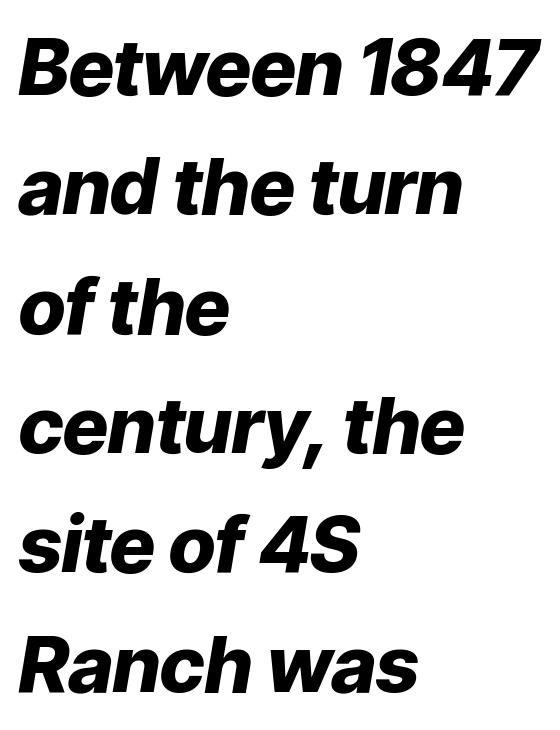
{"italic": "yes", "lean": "right", "slant_degrees": 9, "bold": "yes", "weight": "heavy", "width": "normal", "stroke_contrast": "low", "x_height": "medium", "monospaced": "no", "underline": "no", "align": "left", "line_spacing": "normal", "line_spacing_ratio": 1.53, "letter_spacing": "normal", "letter_spacing_em": 0.0, "glyph_px": 78}
